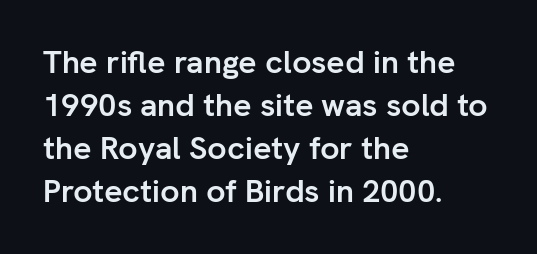
The axis of the letterforms is exactly vertical. Successive baselines arrive at the customary interval. Character widths vary here, with narrow letters taking less room than wide ones. Plain, unruled lines of type.
